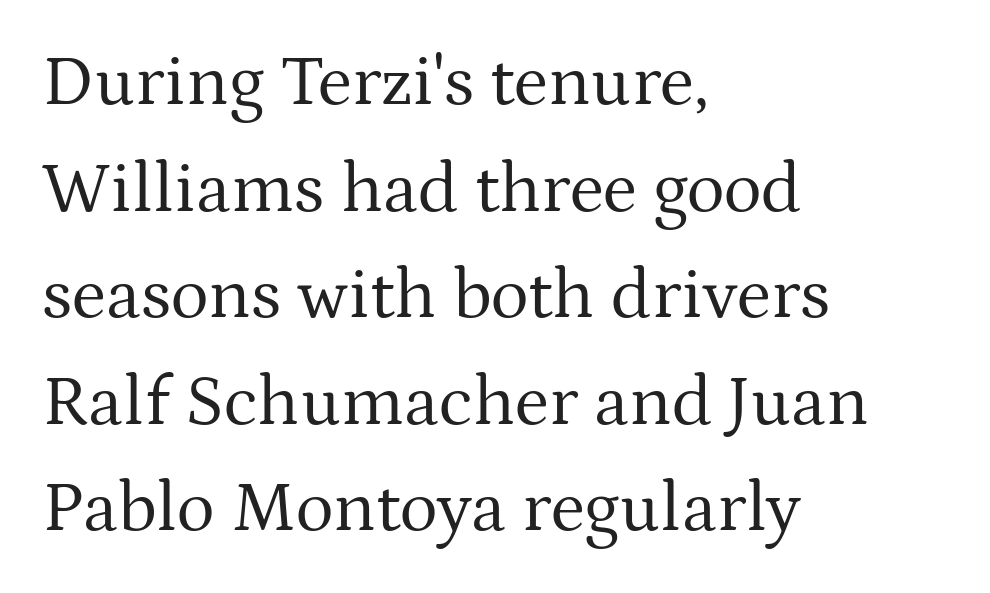
{"serif": "yes", "italic": "no", "bold": "no", "weight": "regular", "width": "normal", "stroke_contrast": "medium", "x_height": "medium", "monospaced": "no", "underline": "no", "align": "left", "line_spacing": "normal", "line_spacing_ratio": 1.48, "letter_spacing": "normal", "letter_spacing_em": 0.0, "glyph_px": 72}
